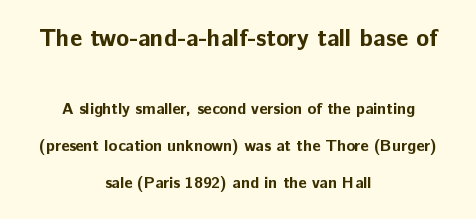
{"italic": "no", "bold": "yes", "underline": "no", "align": "center", "line_spacing": "loose", "line_spacing_ratio": 2.32, "letter_spacing": "normal", "letter_spacing_em": 0.0, "larger_block": "first", "size_ratio": 1.5, "glyph_px": 24}
